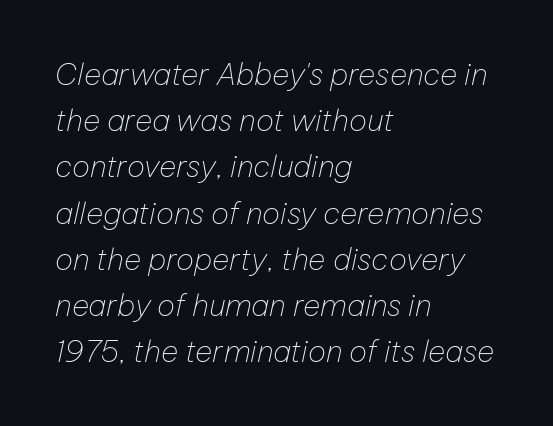
Notice how descenders clear the ascenders below comfortably — that's standard leading. Casual observation: everything's shoved over to the left. The rendering keeps characters at their native spacing. This sample has the flowing, uneven cadence of proportional lettering.
